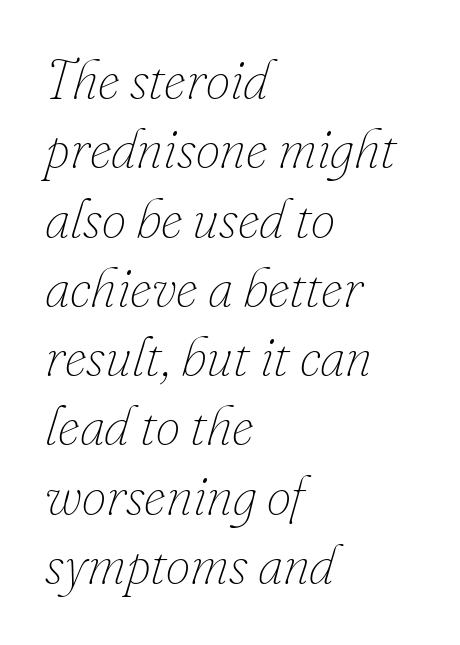
Q: Is the text bold? A: No.
Q: Is the text italic (slanted)? A: Yes, it leans right by about 16 degrees.
Q: Is the text underlined? A: No.
Q: How is the paragraph aligned? A: Left-aligned.
Q: Is the spacing between letters normal or unusually wide? A: Normal.
Q: Is the spacing between lines tight, normal or loose? A: Normal.
Q: Width (condensed, normal, or wide)? A: Normal.
Q: Stroke contrast? A: Low.
Q: x-height? A: Small.
Q: Monospaced? A: No.
